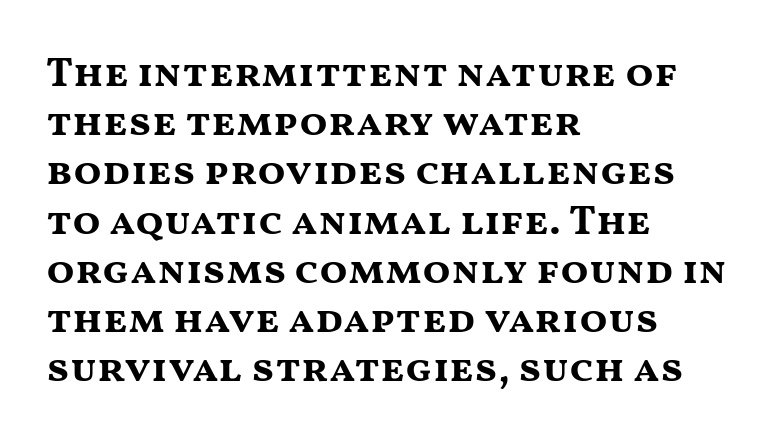
The image shows 41 px bold, wide sans-serif type, upright; set left-aligned, line spacing 1.2x, normal letter spacing, not underlined; medium stroke contrast and a medium x-height.
